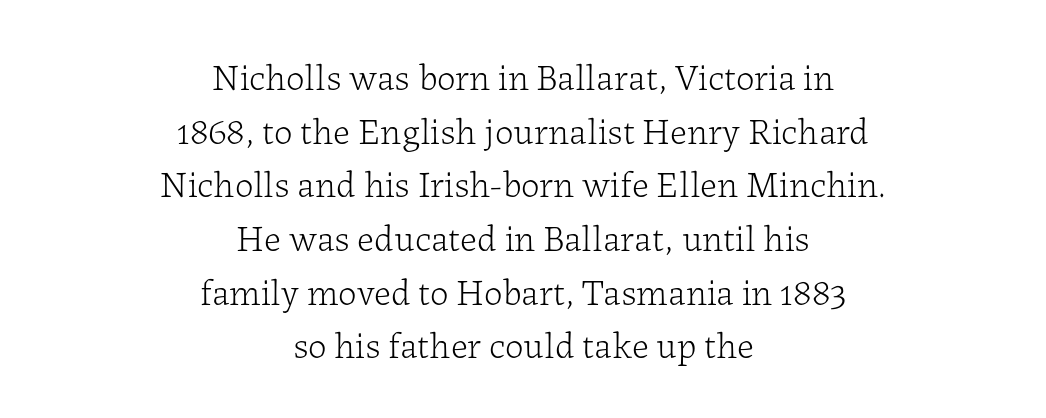
The image shows 37 px light serif type, upright; set centered, normal line spacing (1.45x), normal letter spacing, not underlined; low stroke contrast and a medium x-height.
